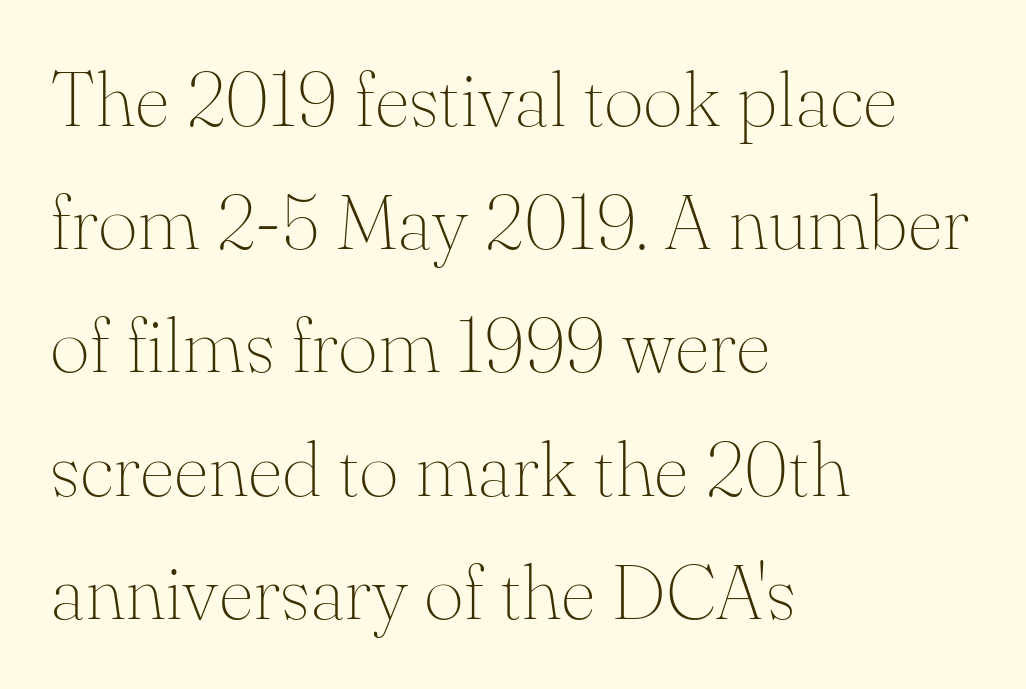
The image shows 77 px thin serif type, upright; set left-aligned, normal line spacing (1.6x), normal letter spacing, not underlined; medium stroke contrast and a small x-height.
